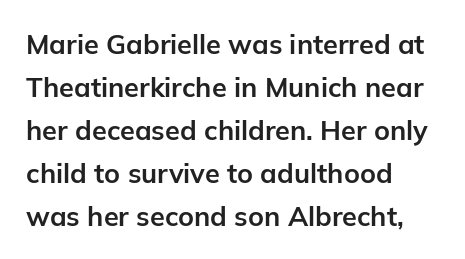
Typesetter's note: full bold, strokes at maximum text heaviness. Quick note: interline space is typical. Compared with a centered layout, this one pins lines to the left instead. Tall strokes in this sample are plumb rather than angled. The tracking reads as untouched default to a designer's eye. Has an underline been added? It has not.
